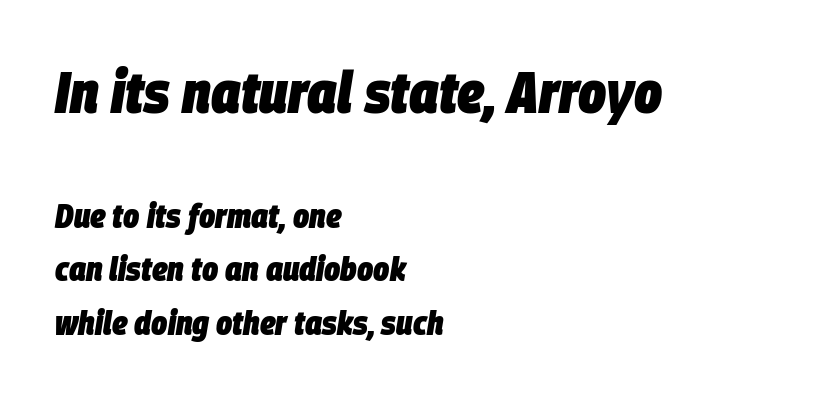
The image shows 59 px heavy, condensed type, italic (leaning right); set left-aligned, normal line spacing (1.57x), normal letter spacing, not underlined; the first (top) block is 1.74x larger; low stroke contrast and a large x-height.
